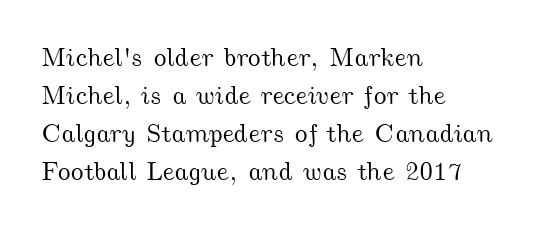
{"underline": "no", "align": "left", "line_spacing": "normal", "line_spacing_ratio": 1.46, "letter_spacing": "normal", "letter_spacing_em": 0.0, "glyph_px": 26}
